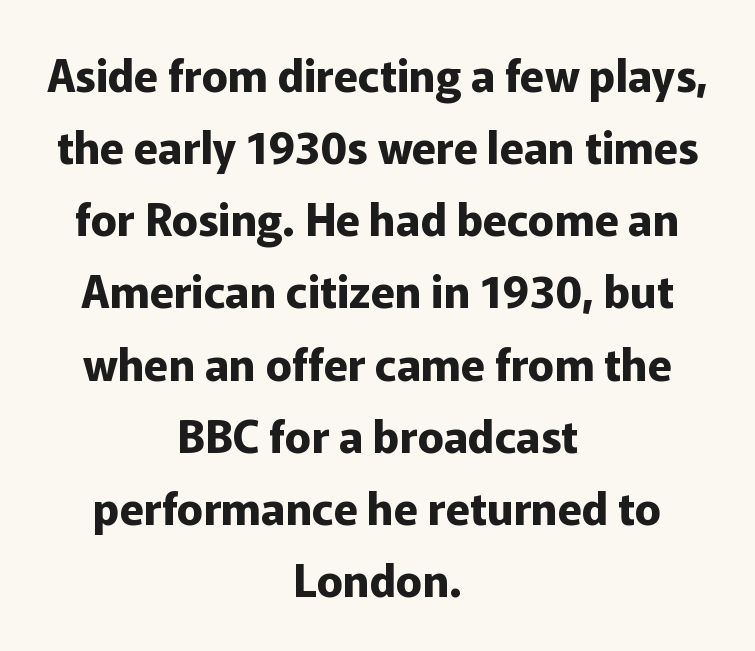
The image shows 44 px bold sans-serif type, upright; set centered, normal line spacing (1.64x), normal letter spacing, not underlined; low stroke contrast and a medium x-height.
